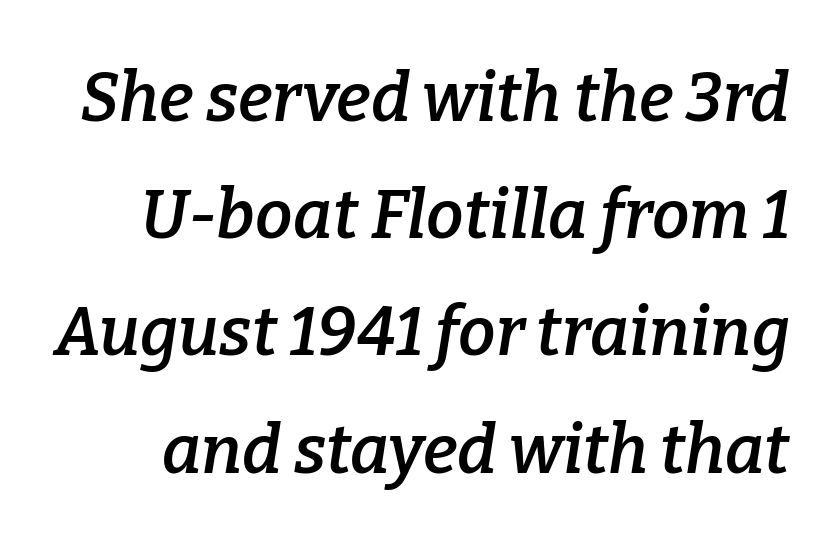
The image shows 67 px semibold serif type, italic (leaning right); set line spacing 1.75x, normal letter spacing, not underlined; low stroke contrast and a medium x-height.
